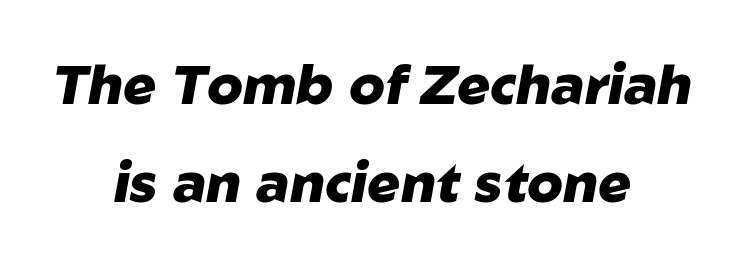
{"italic": "yes", "lean": "right", "slant_degrees": 10, "bold": "yes", "weight": "heavy", "width": "normal", "stroke_contrast": "low", "x_height": "medium", "monospaced": "no", "underline": "no", "align": "center", "line_spacing_ratio": 1.79, "letter_spacing": "normal", "letter_spacing_em": 0.0, "glyph_px": 55}
